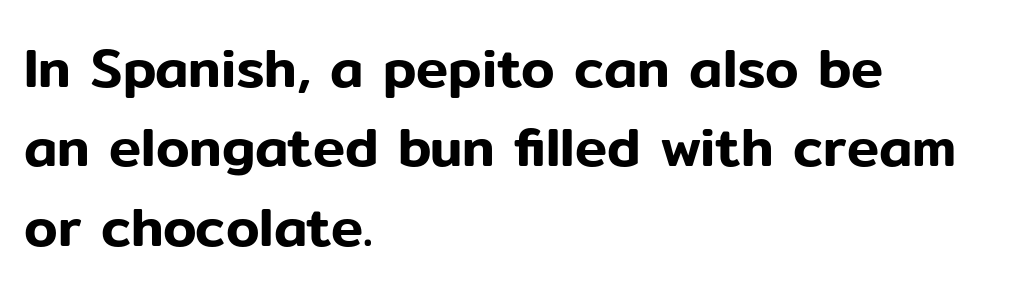
Q: Is the text italic (slanted)? A: No, it is upright.
Q: Is the typeface a serif or a sans-serif typeface? A: Sans-serif.
Q: Is the text underlined? A: No.
Q: How is the paragraph aligned? A: Left-aligned.
Q: Is the spacing between letters normal or unusually wide? A: Normal.
Q: Is the spacing between lines tight, normal or loose? A: Normal.
Q: Width (condensed, normal, or wide)? A: Normal.
Q: Stroke contrast? A: Low.
Q: x-height? A: Medium.
Q: Monospaced? A: No.
